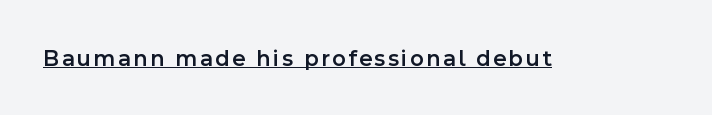
Q: Is the text bold? A: Semi-bold.
Q: Is the text italic (slanted)? A: No, it is upright.
Q: Is the text underlined? A: Yes.
